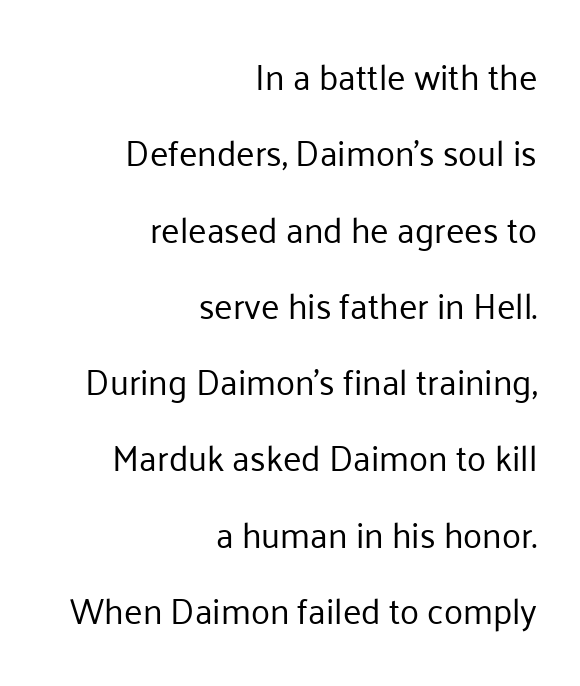
Q: Is the text bold? A: No.
Q: Is the text italic (slanted)? A: No, it is upright.
Q: Is the typeface a serif or a sans-serif typeface? A: Sans-serif.
Q: Is the text underlined? A: No.
Q: How is the paragraph aligned? A: Right-aligned.
Q: Is the spacing between letters normal or unusually wide? A: Normal.
Q: Is the spacing between lines tight, normal or loose? A: Loose.
Q: Width (condensed, normal, or wide)? A: Normal.
Q: Stroke contrast? A: Low.
Q: x-height? A: Medium.
Q: Monospaced? A: No.
